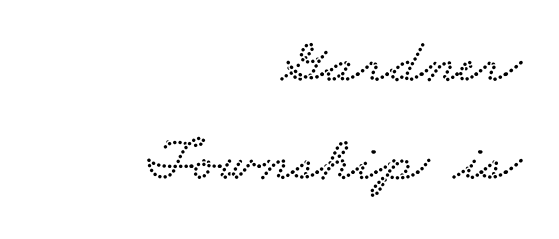
The image shows 63 px wide serif type; set right-aligned, normal line spacing (1.56x), normal letter spacing, not underlined; low stroke contrast and a small x-height.
